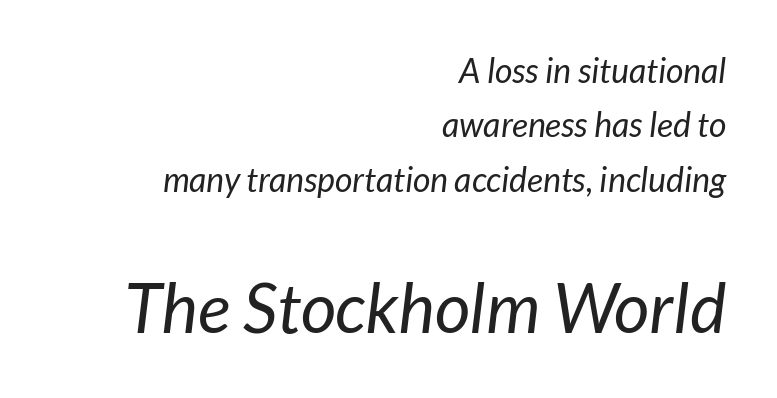
{"serif": "no", "bold": "no", "weight": "regular", "width": "normal", "stroke_contrast": "low", "x_height": "medium", "monospaced": "no", "underline": "no", "align": "right", "line_spacing": "normal", "line_spacing_ratio": 1.6, "letter_spacing": "normal", "letter_spacing_em": 0.0, "larger_block": "second", "size_ratio": 2.03, "glyph_px": 69}
